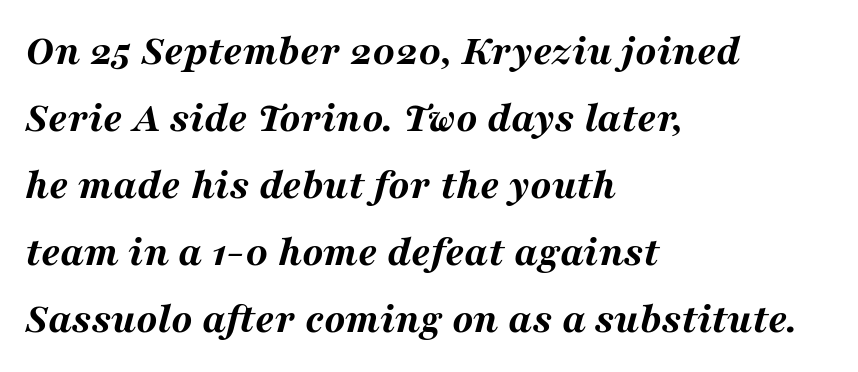
The image shows 43 px bold, wide type, italic (leaning right); set left-aligned, normal line spacing (1.56x), normal letter spacing, not underlined; medium stroke contrast and a medium x-height.
